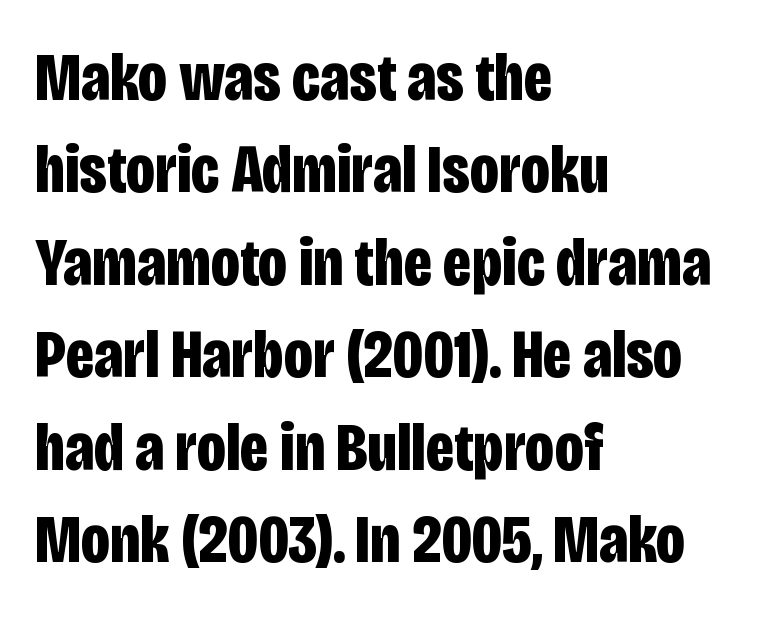
Compared with a centered layout, this one pins lines to the left instead. Students, observe: this is what conventionally led text looks like. This rendering leaves character spacing at its baseline value. A typesetter would mark this as roman, not italic.
